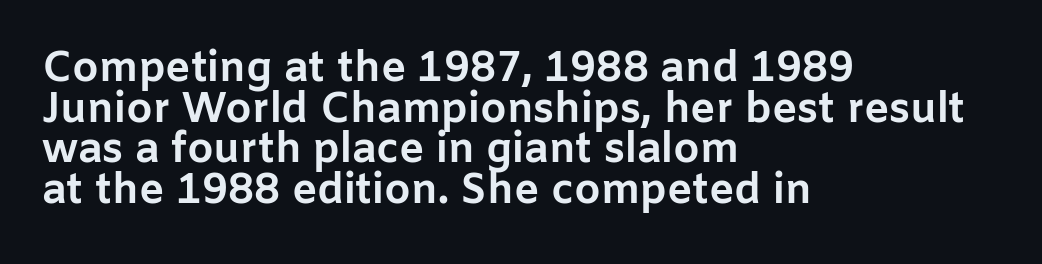
Q: Is the text bold? A: Yes.
Q: Is the text italic (slanted)? A: No, it is upright.
Q: Is the typeface a serif or a sans-serif typeface? A: Sans-serif.
Q: Is the text underlined? A: No.
Q: How is the paragraph aligned? A: Left-aligned.
Q: Is the spacing between letters normal or unusually wide? A: Normal.
Q: Is the spacing between lines tight, normal or loose? A: Tight.
Q: Width (condensed, normal, or wide)? A: Normal.
Q: Stroke contrast? A: Low.
Q: x-height? A: Medium.
Q: Monospaced? A: No.
